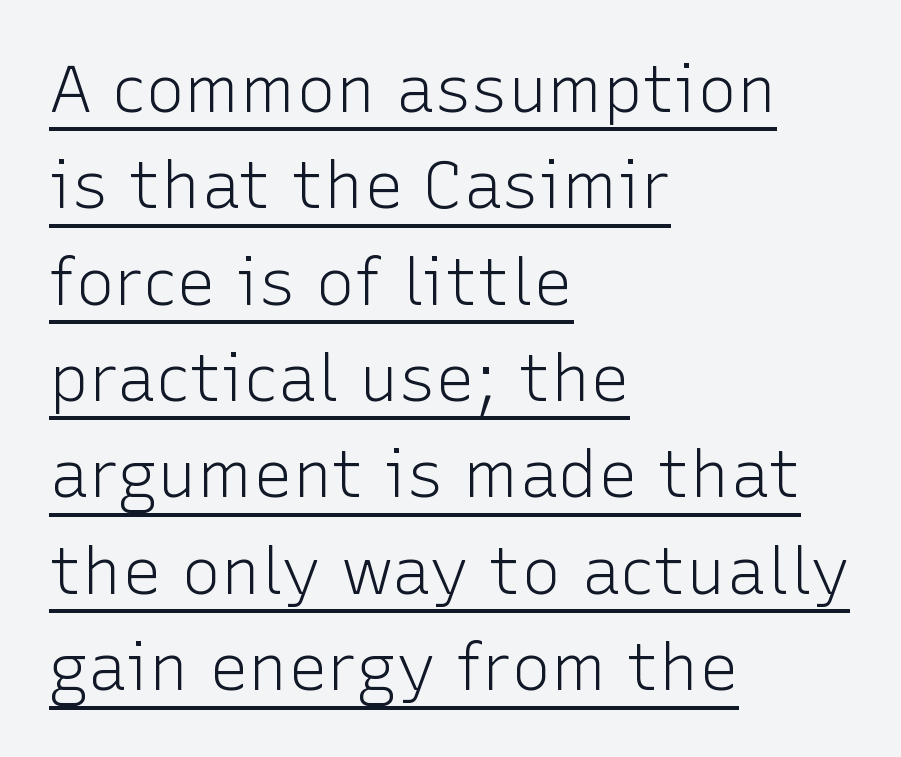
The sample's only ornament is a line tracing under the words. A quiet, ordinary-to-light weight characterises the typeface. If you drew a ruler down the left edge, every line would touch it. Nope, no serifs anywhere on these letters. Looks like regular typesetting: each glyph gets only the width it needs. The leading is moderate, giving the passage an even texture.
